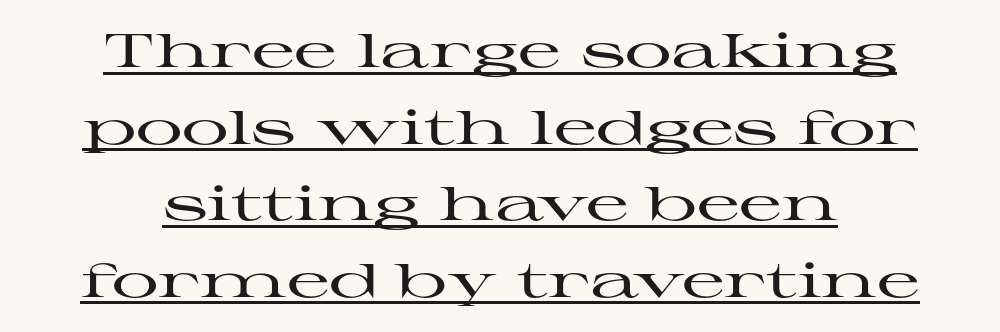
Q: Is the text italic (slanted)? A: No, it is upright.
Q: Is the typeface a serif or a sans-serif typeface? A: Serif.
Q: Is the text underlined? A: Yes.
Q: How is the paragraph aligned? A: Centered.
Q: Is the spacing between letters normal or unusually wide? A: Normal.
Q: Is the spacing between lines tight, normal or loose? A: Normal.
Q: Width (condensed, normal, or wide)? A: Wide.
Q: Stroke contrast? A: High.
Q: x-height? A: Medium.
Q: Monospaced? A: No.
